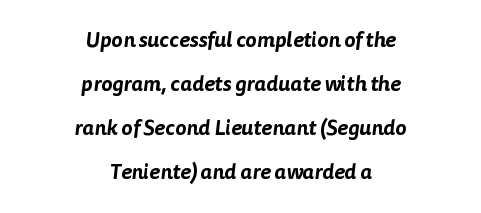
In CSS terms this would be text-align: center. Look at the tracking — it's just the regular setting, nothing added. A bare baseline throughout the passage. Widely set lines give the paragraph a tall, airy silhouette.
